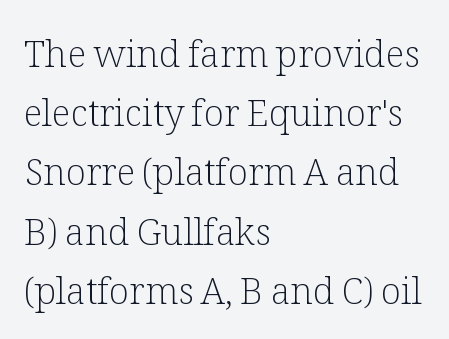
Notice how descenders clear the ascenders below comfortably — that's standard leading. The rendering uses natural spacing where letterforms have individual widths. On a weight scale, this lands at 450 or below. There is no visible air inserted between adjacent glyphs. Rendered with straight, roman letterforms.
